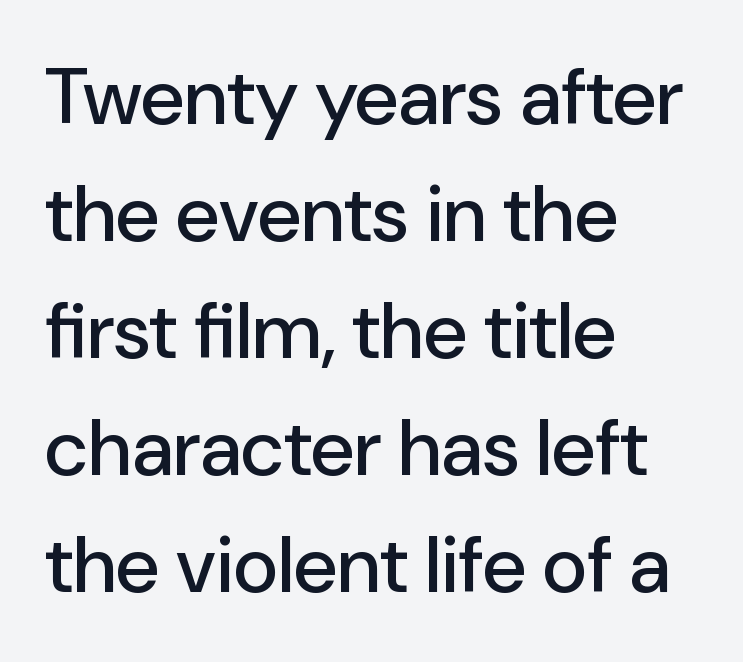
Check the space under the baseline: it is left empty. The rendering uses a moderate line-height, typical for paragraphs. These lines are set flush left with a ragged right edge. If you drew a line through each stem, it would be perfectly vertical. Compared with typical body copy, the letter spacing here is the same. A typesetter would call this proportional, since set widths differ per character.
